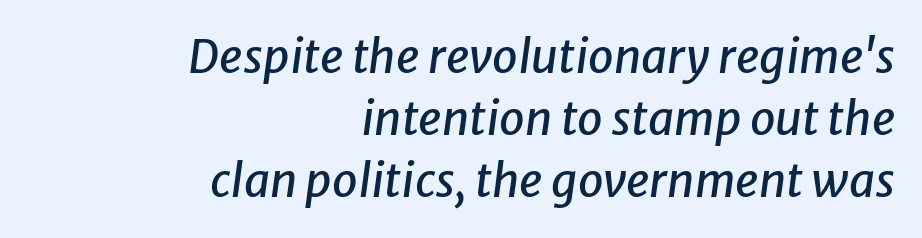
The image shows 46 px text type, italic (leaning right); set right-aligned, normal line spacing (1.35x), normal letter spacing, not underlined; low stroke contrast and a medium x-height.
